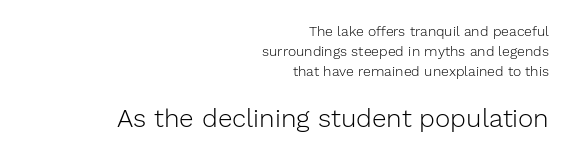
The image shows 26 px text type, upright; set right-aligned, normal line spacing (1.42x), normal letter spacing, not underlined; the second (bottom) block is 1.86x larger.
